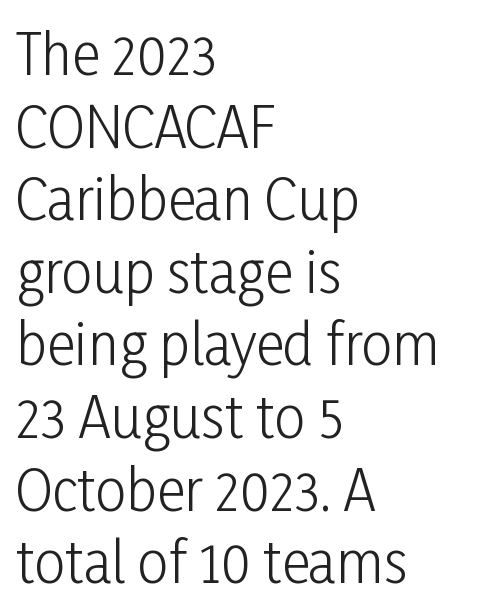
Character widths vary here, with narrow letters taking less room than wide ones. Vertical spacing — default. The string is rendered with underlining switched off. Visually the block forms a straight wall on the left and a jagged coastline on the right.
